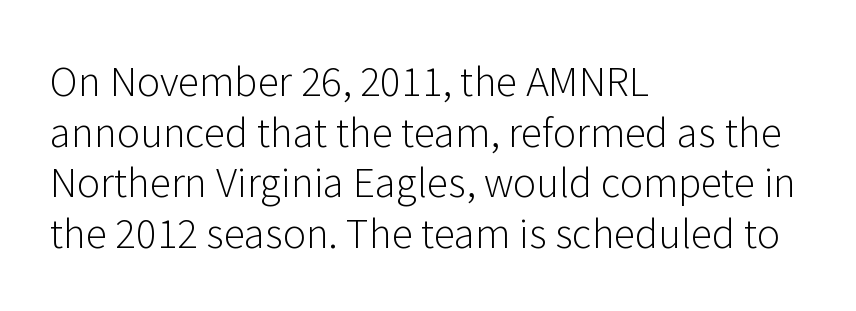
The image shows 39 px light sans-serif type, upright; set left-aligned, normal line spacing (1.3x), normal letter spacing, not underlined; low stroke contrast and a medium x-height.
